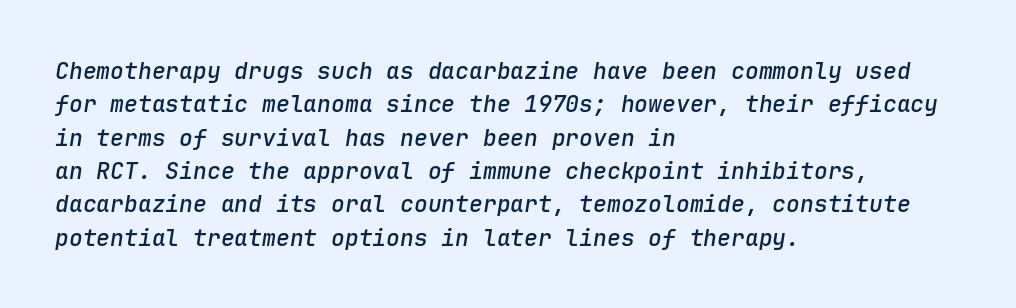
{"italic": "yes", "lean": "right", "slant_degrees": 9, "bold": "semi", "underline": "no", "align": "left", "line_spacing": "normal", "line_spacing_ratio": 1.45, "letter_spacing": "normal", "letter_spacing_em": 0.0, "glyph_px": 23}
